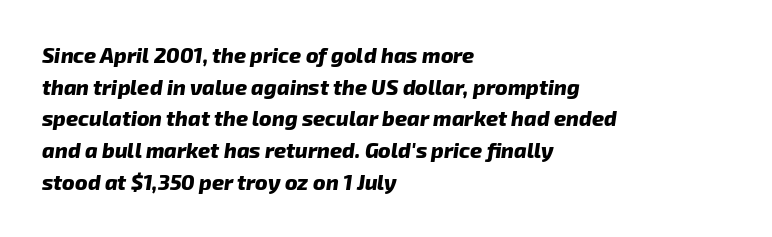
The image shows 21 px bold type, italic (leaning right); set left-aligned, normal line spacing (1.51x), normal letter spacing, not underlined.
